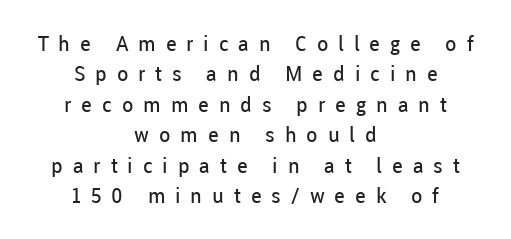
The image shows 21 px text type, upright; set centered, normal line spacing (1.45x), unusually wide letter spacing (+0.47 em), not underlined.
